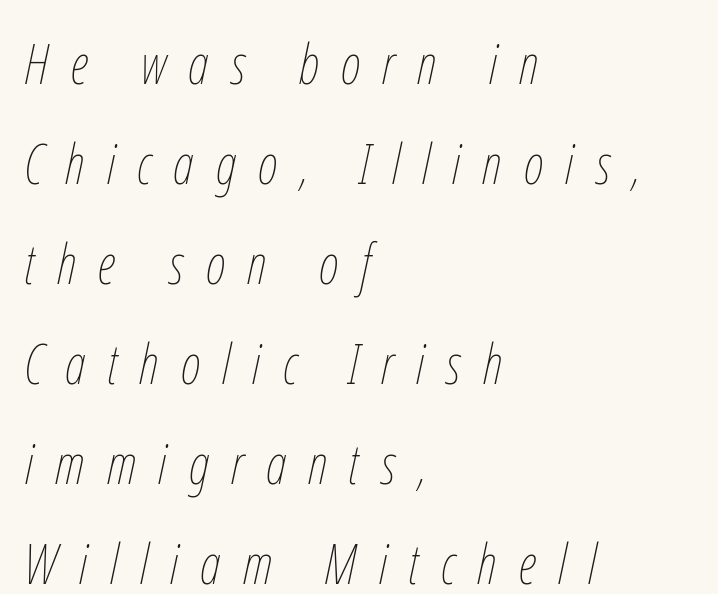
{"italic": "yes", "lean": "right", "slant_degrees": 12, "bold": "no", "weight": "thin", "width": "condensed", "stroke_contrast": "low", "x_height": "medium", "monospaced": "no", "underline": "no", "align": "left", "line_spacing_ratio": 1.82, "letter_spacing": "wide", "letter_spacing_em": 0.4, "glyph_px": 55}
